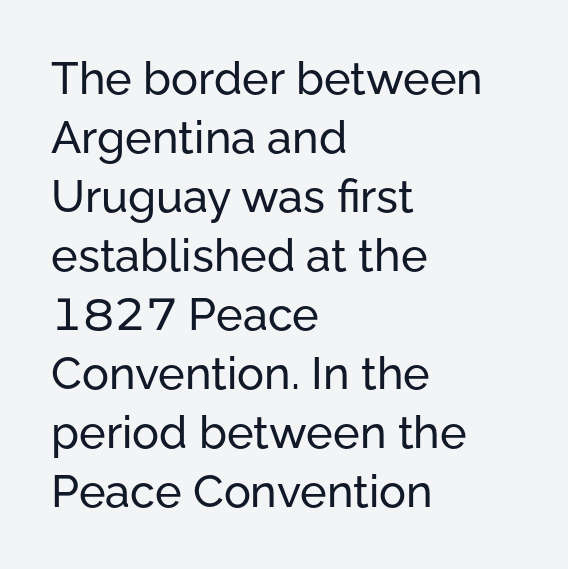
The image shows 45 px sans-serif type, upright; set left-aligned, normal line spacing (1.31x), normal letter spacing, not underlined; low stroke contrast and a medium x-height.
